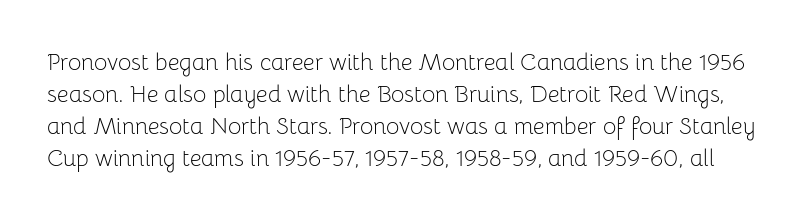
Q: Is the text bold? A: No.
Q: Is the text italic (slanted)? A: No, it is upright.
Q: Is the text underlined? A: No.
Q: Is the spacing between letters normal or unusually wide? A: Normal.
Q: Is the spacing between lines tight, normal or loose? A: Normal.
